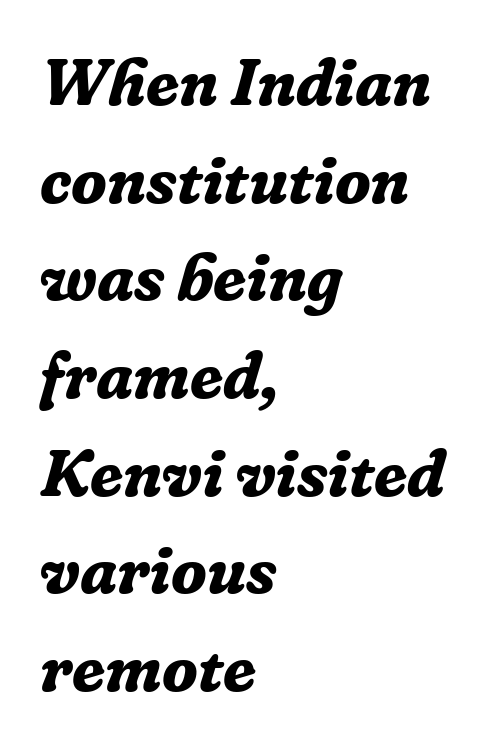
{"serif": "yes", "italic": "yes", "lean": "right", "slant_degrees": 16, "bold": "yes", "weight": "bold", "width": "normal", "stroke_contrast": "low", "x_height": "medium", "monospaced": "no", "underline": "no", "align": "left", "line_spacing": "normal", "line_spacing_ratio": 1.48, "letter_spacing": "normal", "letter_spacing_em": 0.0, "glyph_px": 66}
